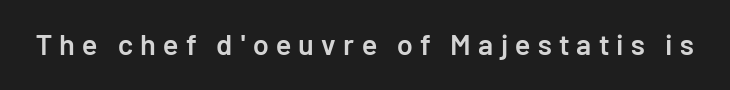
The image shows 29 px semibold sans-serif type, upright; set unusually wide letter spacing (+0.25 em), not underlined; low stroke contrast and a medium x-height.
